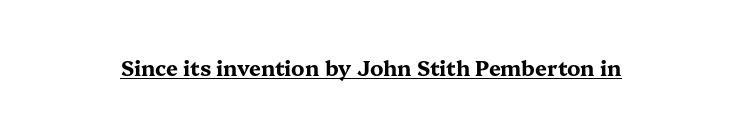
The image shows 21 px bold type, upright; set normal letter spacing, underlined.
